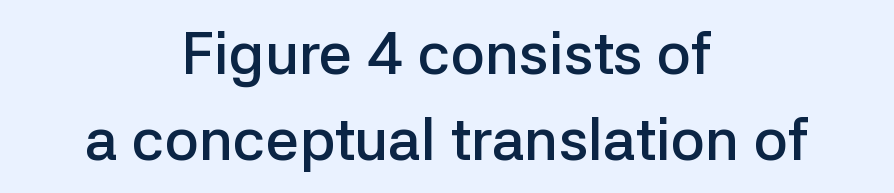
Proportional: the letters do not fall into vertical columns. Typographic density is moderately raised because the face is semibold. Regarding serifs, this sample does without them. Letter spacing: default.
